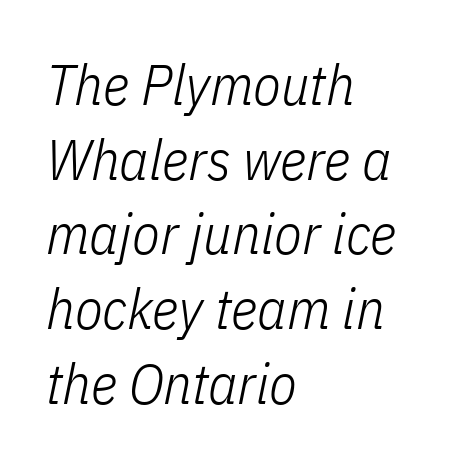
{"italic": "yes", "lean": "right", "slant_degrees": 11, "bold": "no", "weight": "light", "width": "condensed", "stroke_contrast": "low", "x_height": "medium", "monospaced": "no", "underline": "no", "align": "left", "line_spacing": "normal", "line_spacing_ratio": 1.31, "letter_spacing": "normal", "letter_spacing_em": 0.0, "glyph_px": 57}
